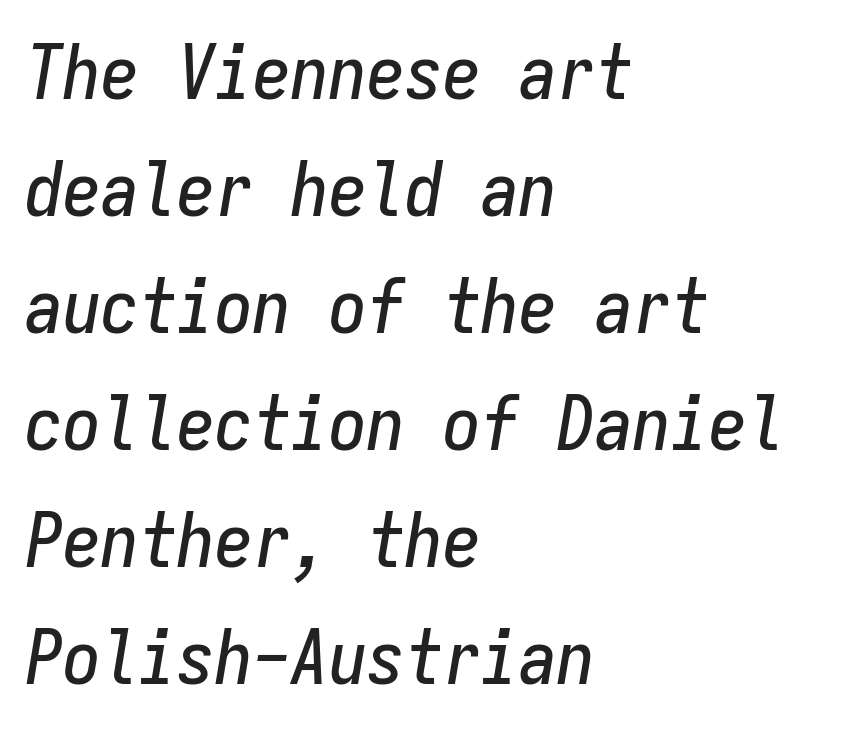
The image shows 76 px condensed type, italic (leaning right), monospaced; set left-aligned, normal line spacing (1.54x), normal letter spacing, not underlined; low stroke contrast and a medium x-height.
